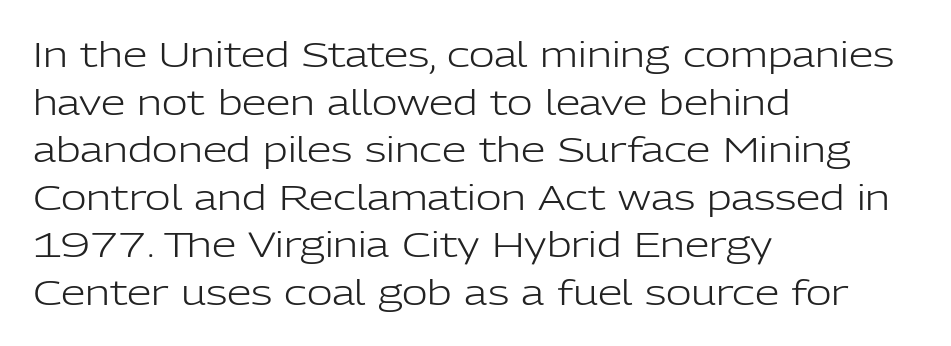
Q: Is the text bold? A: No.
Q: Is the text italic (slanted)? A: No, it is upright.
Q: Is the typeface a serif or a sans-serif typeface? A: Sans-serif.
Q: Is the text underlined? A: No.
Q: How is the paragraph aligned? A: Left-aligned.
Q: Is the spacing between letters normal or unusually wide? A: Normal.
Q: Is the spacing between lines tight, normal or loose? A: Normal.
Q: Width (condensed, normal, or wide)? A: Normal.
Q: Stroke contrast? A: Low.
Q: x-height? A: Medium.
Q: Monospaced? A: No.
